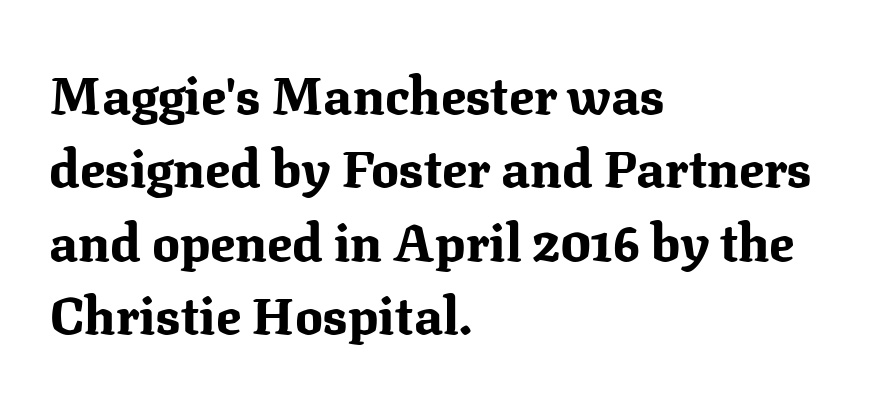
Q: Is the text bold? A: Yes.
Q: Is the text italic (slanted)? A: No, it is upright.
Q: Is the typeface a serif or a sans-serif typeface? A: Serif.
Q: Is the text underlined? A: No.
Q: How is the paragraph aligned? A: Left-aligned.
Q: Is the spacing between letters normal or unusually wide? A: Normal.
Q: Is the spacing between lines tight, normal or loose? A: Normal.
Q: Width (condensed, normal, or wide)? A: Normal.
Q: Stroke contrast? A: Medium.
Q: x-height? A: Medium.
Q: Monospaced? A: No.
